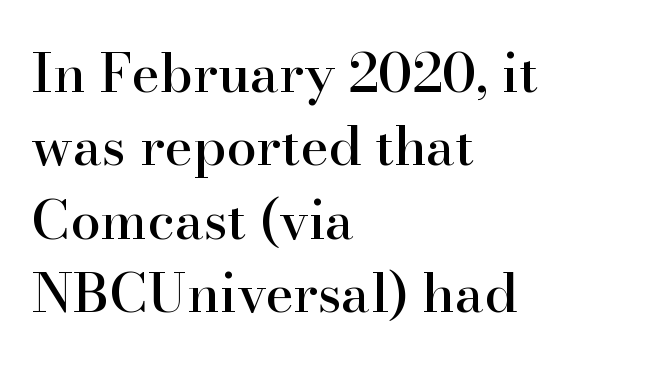
Short note: letters normally spaced. Descenders hang freely into open space. Do the characters align in a grid? No, the font is proportional. No italicization has been applied; the sample stays upright.
